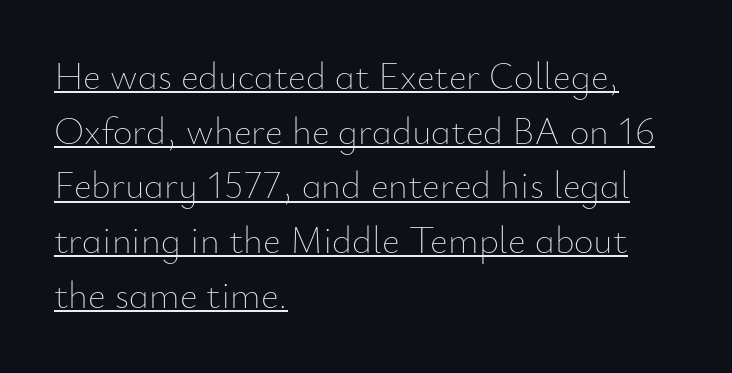
{"italic": "no", "bold": "no", "weight": "thin", "width": "normal", "stroke_contrast": "low", "x_height": "small", "monospaced": "no", "underline": "yes", "align": "left", "line_spacing": "normal", "line_spacing_ratio": 1.44, "letter_spacing": "normal", "letter_spacing_em": 0.0, "glyph_px": 38}
